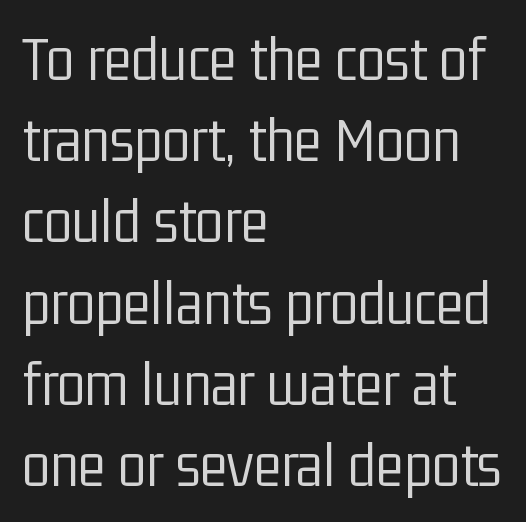
Reading down the column, the eye jumps a familiar distance to each next line. This sample is left-justified, so line endings fall wherever the words run out. A typesetter would call this zero additional tracking. Is this a heavy cut? Hardly; it is regular or lighter.
